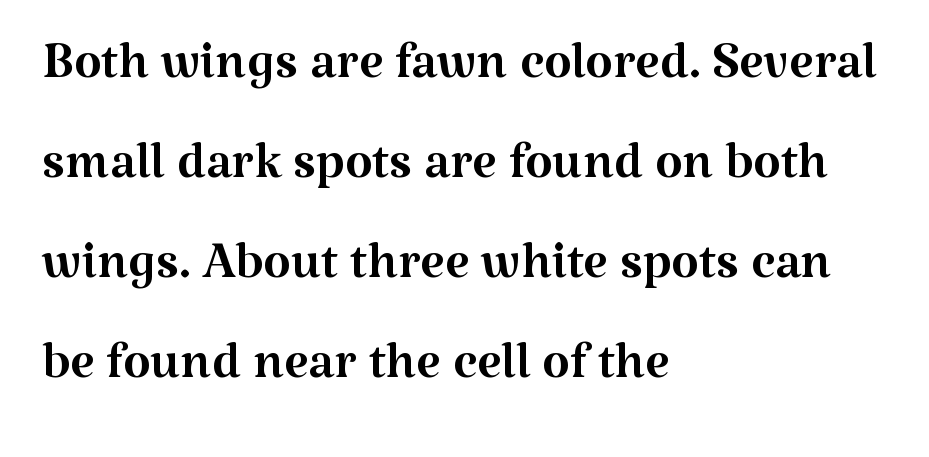
Successive baselines arrive at the customary interval. Each letter keeps its own natural width here, so spacing adapts to shape. The baseline area is clear. Font category for this specimen: serif.
